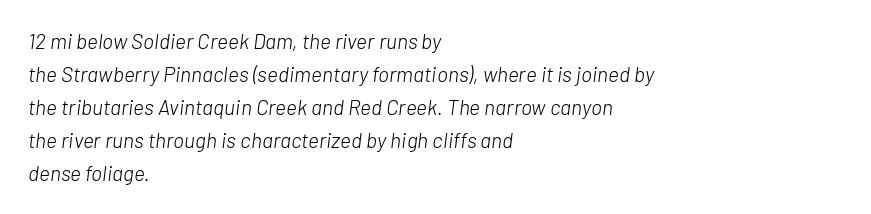
Q: Is the text bold? A: No.
Q: Is the text italic (slanted)? A: Yes, it leans right by about 7 degrees.
Q: Is the text underlined? A: No.
Q: How is the paragraph aligned? A: Left-aligned.
Q: Is the spacing between letters normal or unusually wide? A: Normal.
Q: Is the spacing between lines tight, normal or loose? A: Normal.
